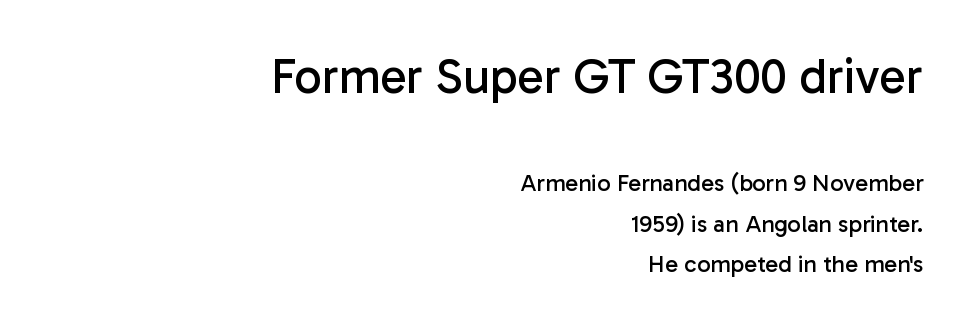
{"serif": "no", "italic": "no", "bold": "no", "weight": "regular", "width": "normal", "stroke_contrast": "low", "x_height": "medium", "monospaced": "no", "underline": "no", "align": "right", "line_spacing": "normal", "line_spacing_ratio": 1.69, "letter_spacing": "normal", "letter_spacing_em": 0.0, "larger_block": "first", "size_ratio": 2.04, "glyph_px": 49}
